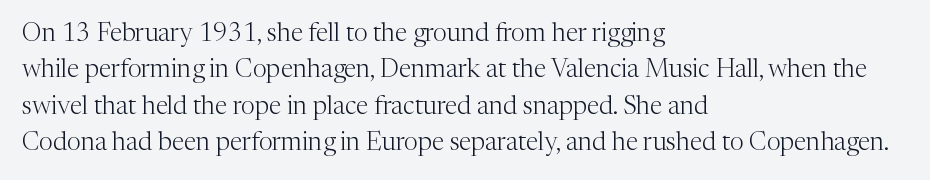
The image shows 25 px text type, upright; set left-aligned, normal line spacing (1.46x), normal letter spacing, not underlined.
